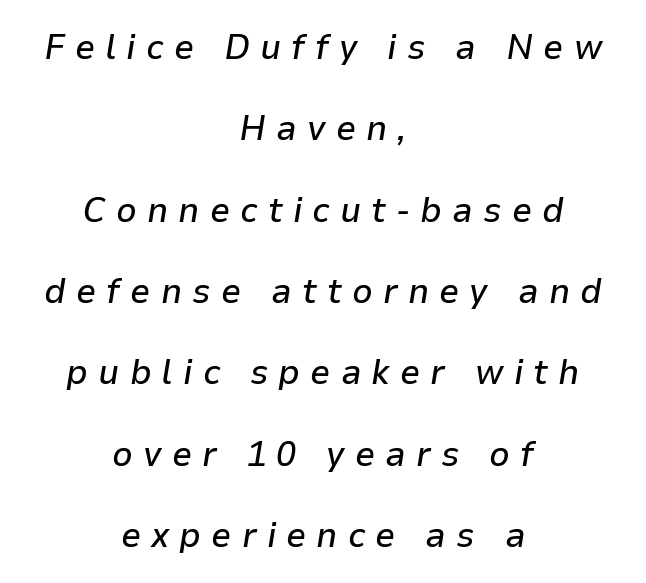
Q: Is the text italic (slanted)? A: Yes, it leans right by about 9 degrees.
Q: Is the text underlined? A: No.
Q: How is the paragraph aligned? A: Centered.
Q: Is the spacing between letters normal or unusually wide? A: Unusually wide.
Q: Is the spacing between lines tight, normal or loose? A: Loose.
Q: Width (condensed, normal, or wide)? A: Normal.
Q: Stroke contrast? A: Low.
Q: x-height? A: Medium.
Q: Monospaced? A: No.
